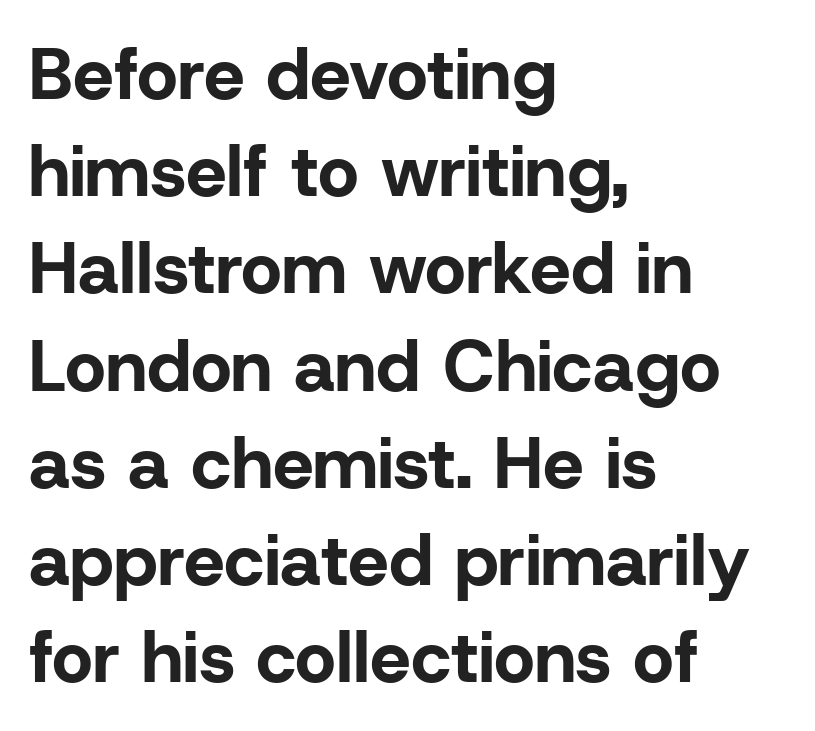
The image shows 72 px bold sans-serif type, upright; set left-aligned, normal line spacing (1.35x), normal letter spacing, not underlined; low stroke contrast and a medium x-height.
